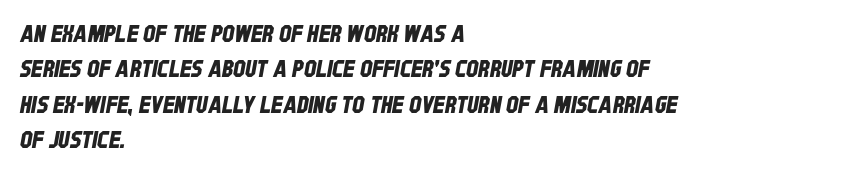
Q: Is the text underlined? A: No.
Q: How is the paragraph aligned? A: Left-aligned.
Q: Is the spacing between letters normal or unusually wide? A: Normal.
Q: Is the spacing between lines tight, normal or loose? A: Normal.
